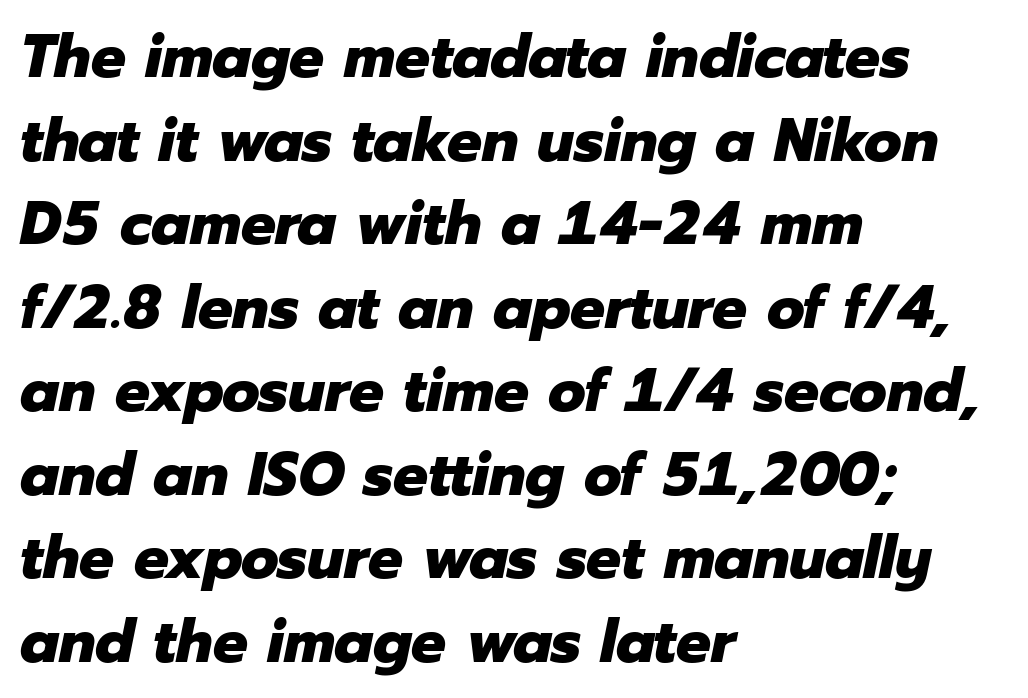
Q: Is the text bold? A: Yes.
Q: Is the text italic (slanted)? A: Yes, it leans right by about 12 degrees.
Q: Is the text underlined? A: No.
Q: How is the paragraph aligned? A: Left-aligned.
Q: Is the spacing between letters normal or unusually wide? A: Normal.
Q: Is the spacing between lines tight, normal or loose? A: Normal.
Q: Width (condensed, normal, or wide)? A: Normal.
Q: Stroke contrast? A: Low.
Q: x-height? A: Medium.
Q: Monospaced? A: No.
